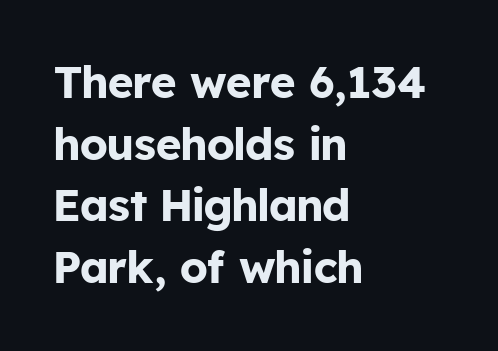
The image shows 44 px bold sans-serif type, upright; set left-aligned, normal line spacing (1.4x), normal letter spacing, not underlined; low stroke contrast and a medium x-height.
